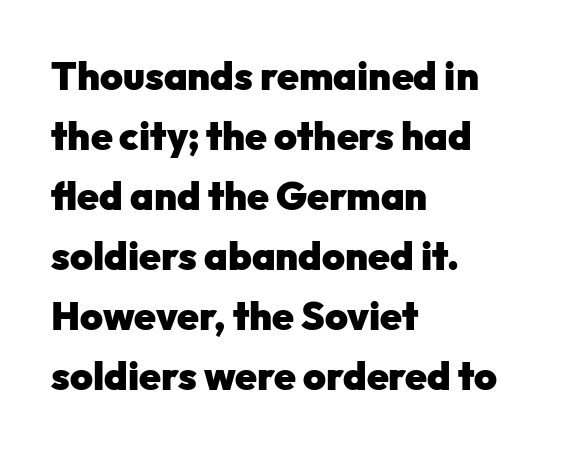
{"serif": "no", "italic": "no", "bold": "yes", "weight": "heavy", "width": "normal", "stroke_contrast": "low", "x_height": "medium", "monospaced": "no", "underline": "no", "align": "left", "line_spacing": "normal", "line_spacing_ratio": 1.54, "letter_spacing": "normal", "letter_spacing_em": 0.0, "glyph_px": 39}
